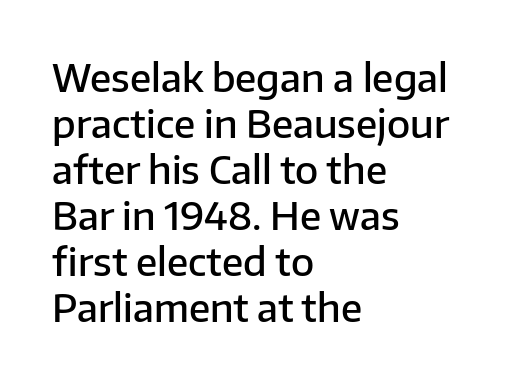
The image shows 38 px semibold sans-serif type, upright; set left-aligned, line spacing 1.21x, normal letter spacing, not underlined; low stroke contrast and a medium x-height.
